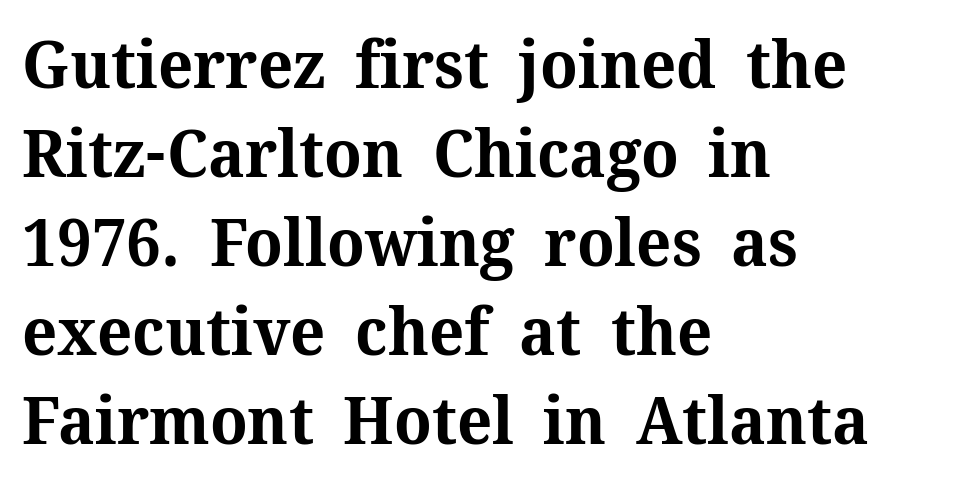
The image shows 66 px bold serif type, upright; set left-aligned, normal line spacing (1.35x), normal letter spacing, not underlined; medium stroke contrast and a medium x-height.
